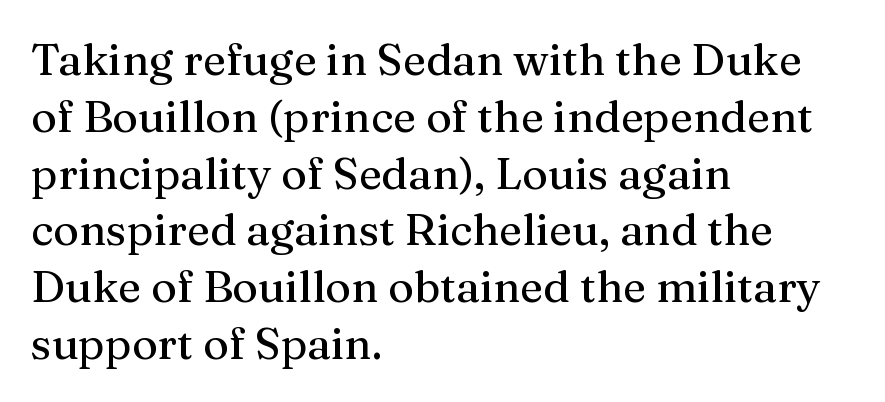
Q: Is the text italic (slanted)? A: No, it is upright.
Q: Is the typeface a serif or a sans-serif typeface? A: Serif.
Q: Is the text underlined? A: No.
Q: How is the paragraph aligned? A: Left-aligned.
Q: Is the spacing between letters normal or unusually wide? A: Normal.
Q: Is the spacing between lines tight, normal or loose? A: Normal.
Q: Width (condensed, normal, or wide)? A: Normal.
Q: Stroke contrast? A: Medium.
Q: x-height? A: Medium.
Q: Monospaced? A: No.
